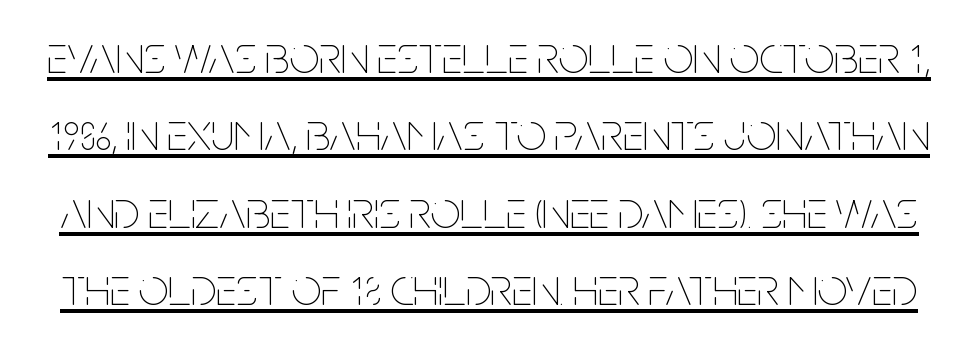
Summary of weight: not heavy and not bold. A typesetter would call this proportional, since set widths differ per character. The font's upright variant was chosen for this text. Spacing between characters is what you'd get straight out of the box. The rendering uses the underline text-decoration. A normal amount of white space separates one row of letters from the next.
